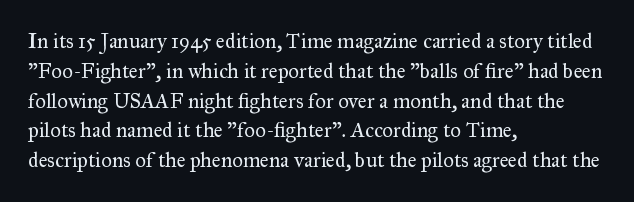
{"italic": "no", "bold": "no", "underline": "no", "align": "left", "line_spacing": "normal", "line_spacing_ratio": 1.42, "letter_spacing": "normal", "letter_spacing_em": 0.0, "glyph_px": 21}
